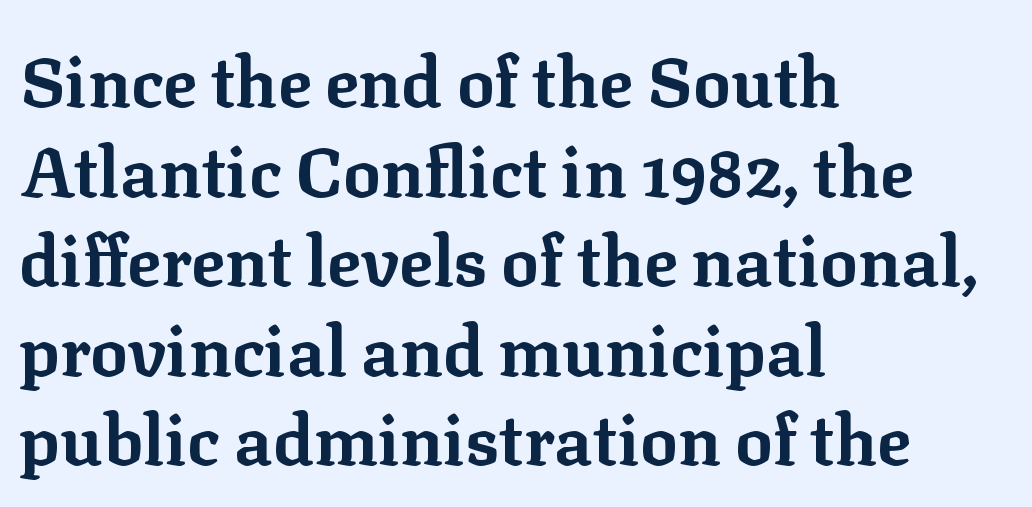
Q: Is the text bold? A: Yes.
Q: Is the text italic (slanted)? A: No, it is upright.
Q: Is the typeface a serif or a sans-serif typeface? A: Serif.
Q: Is the text underlined? A: No.
Q: How is the paragraph aligned? A: Left-aligned.
Q: Is the spacing between letters normal or unusually wide? A: Normal.
Q: Is the spacing between lines tight, normal or loose? A: Normal.
Q: Width (condensed, normal, or wide)? A: Normal.
Q: Stroke contrast? A: Low.
Q: x-height? A: Medium.
Q: Monospaced? A: No.
